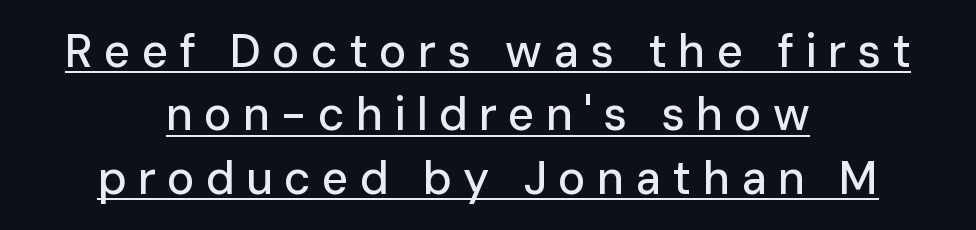
The image shows 46 px sans-serif type, upright; set centered, normal line spacing (1.38x), unusually wide letter spacing (+0.24 em), underlined; low stroke contrast and a medium x-height.
